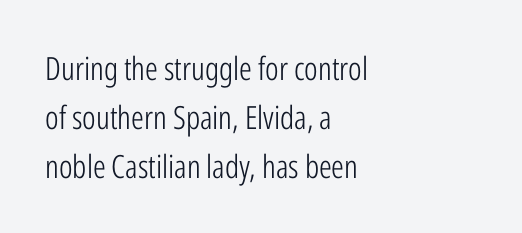
Compared with typical body copy, the letter spacing here is the same. The lettering stays uniformly vertical, giving the passage a roman look. Lines of text with bare space underneath. If you measured baseline to baseline, you'd find a middling distance.
